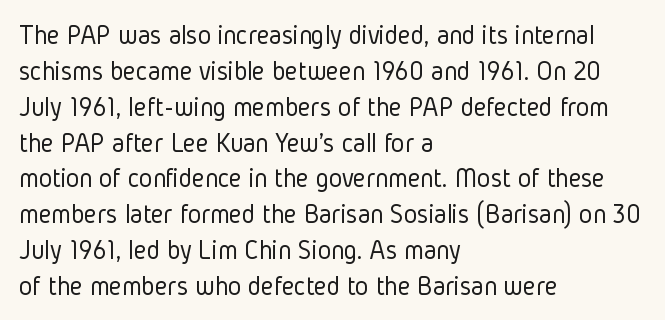
The passage shown is typeset with a sans-serif family. You could call the tracking neutral — neither tight nor loose. Varying glyph widths throughout — classic text-font behaviour. Italic? Not at all — the glyphs are vertical.
